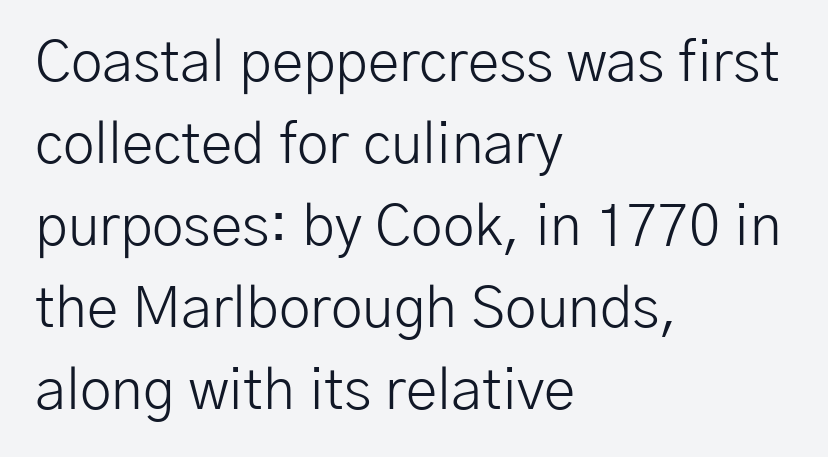
The image shows 57 px light sans-serif type, upright; set left-aligned, normal line spacing (1.44x), normal letter spacing, not underlined; low stroke contrast and a medium x-height.
